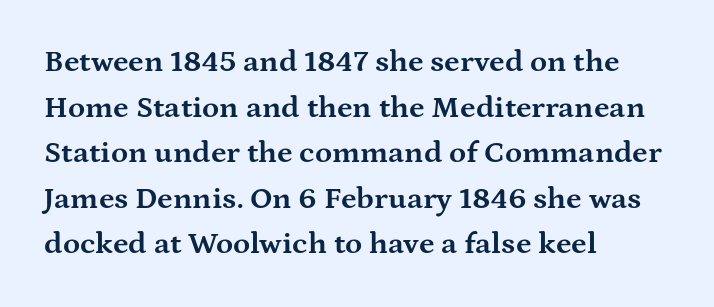
These lines are rendered in a variable-pitch font. A normal amount of white space separates one row of letters from the next. Small tapered or slab feet sit at the stroke ends, so this counts as serif. The specimen omits any rule beneath the text block's lines.
